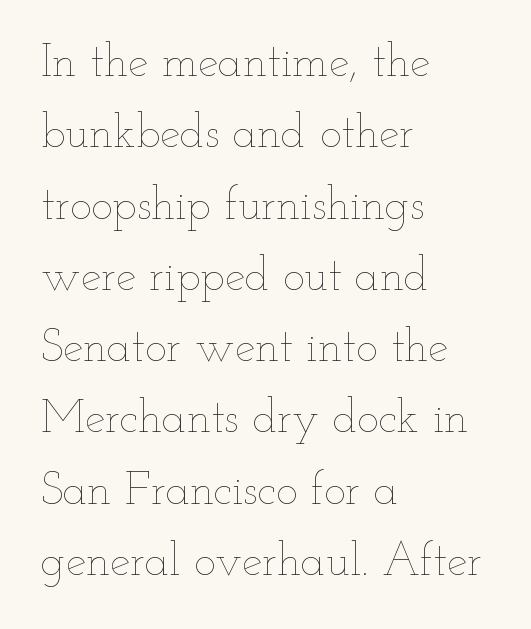
The image shows 46 px thin, wide type, upright; set left-aligned, normal line spacing (1.55x), normal letter spacing, not underlined; low stroke contrast and a small x-height.
